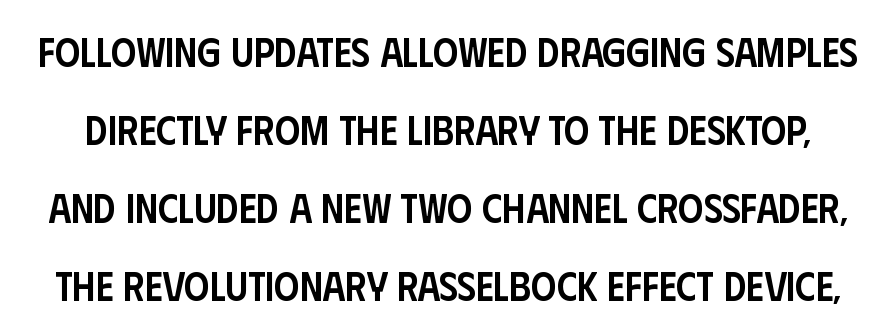
{"serif": "no", "italic": "no", "bold": "semi", "weight": "semibold", "width": "condensed", "stroke_contrast": "low", "x_height": "large", "monospaced": "no", "underline": "no", "line_spacing": "loose", "line_spacing_ratio": 1.95, "letter_spacing": "normal", "letter_spacing_em": 0.0, "glyph_px": 40}
